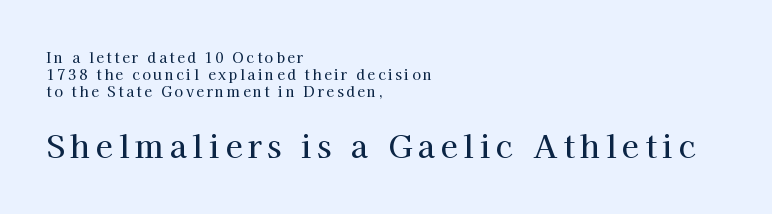
The image shows 31 px serif type, upright; set left-aligned, line spacing 1.22x, not underlined; the second (bottom) block is 2.21x larger; high stroke contrast and a medium x-height.
